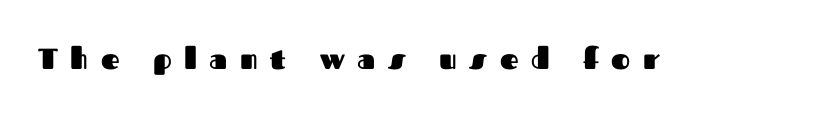
The image shows 29 px heavy sans-serif type, upright; set unusually wide letter spacing (+0.43 em), not underlined; medium stroke contrast and a medium x-height.
